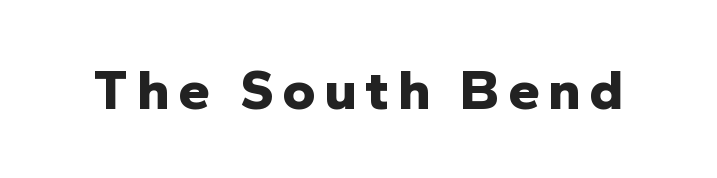
This sample uses a sans-serif face. On the weight axis this lands at bold, roughly 700. These lines are rendered in a variable-pitch font. Honestly, there is no underline to notice here at all.
